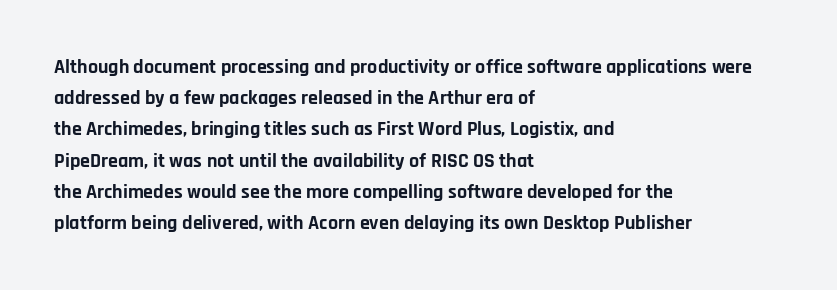
The image shows 20 px bold type, upright; set left-aligned, normal line spacing (1.56x), normal letter spacing, not underlined.
